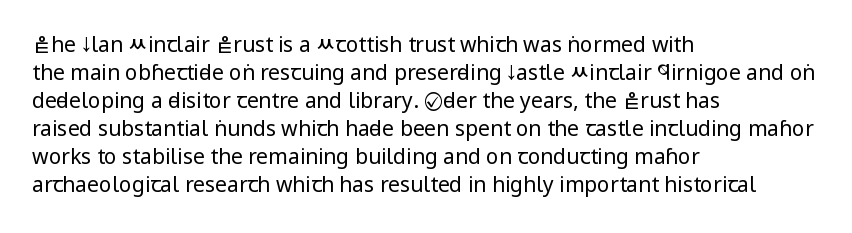
Q: Is the text bold? A: No.
Q: Is the text italic (slanted)? A: No, it is upright.
Q: Is the text underlined? A: No.
Q: How is the paragraph aligned? A: Left-aligned.
Q: Is the spacing between letters normal or unusually wide? A: Normal.
Q: Is the spacing between lines tight, normal or loose? A: Normal.
